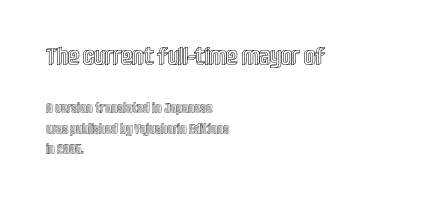
Every stem runs plumb, perpendicular to the baseline. A student would call this left alignment; a typographer would say flush left, rag right. Block one is the big one; block two sits smaller underneath. The words here are not underlined. The lines sit at an ordinary, default distance from one another.
